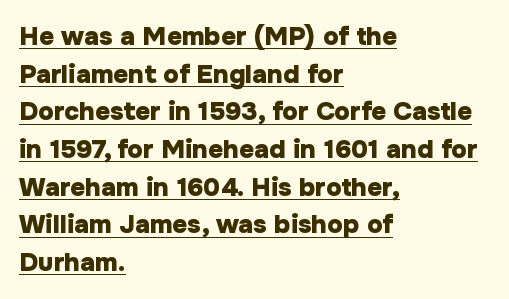
{"italic": "no", "bold": "yes", "underline": "yes", "align": "left", "line_spacing": "normal", "line_spacing_ratio": 1.45, "letter_spacing": "normal", "letter_spacing_em": 0.0, "glyph_px": 26}
